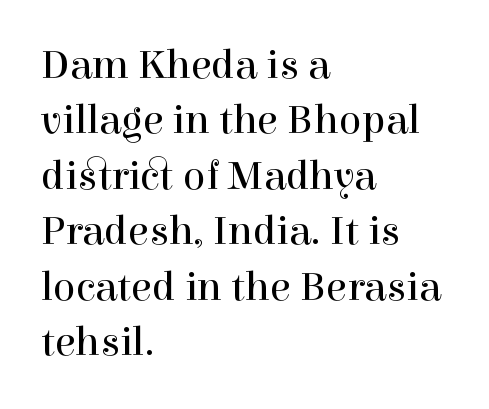
Q: Is the text bold? A: No.
Q: Is the text italic (slanted)? A: No, it is upright.
Q: Is the typeface a serif or a sans-serif typeface? A: Serif.
Q: Is the text underlined? A: No.
Q: How is the paragraph aligned? A: Left-aligned.
Q: Is the spacing between letters normal or unusually wide? A: Normal.
Q: Is the spacing between lines tight, normal or loose? A: Normal.
Q: Width (condensed, normal, or wide)? A: Normal.
Q: x-height? A: Medium.
Q: Monospaced? A: No.
